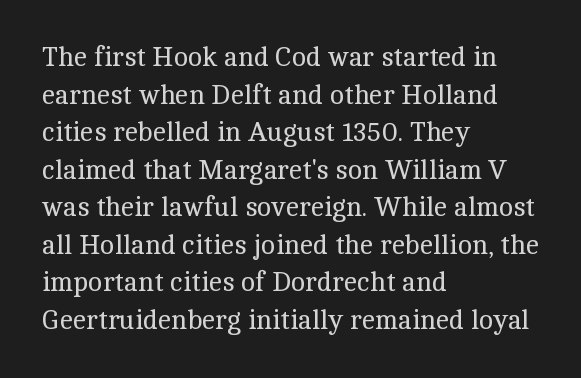
Q: Is the text bold? A: No.
Q: Is the text italic (slanted)? A: No, it is upright.
Q: Is the text underlined? A: No.
Q: How is the paragraph aligned? A: Left-aligned.
Q: Is the spacing between letters normal or unusually wide? A: Normal.
Q: Is the spacing between lines tight, normal or loose? A: Normal.
